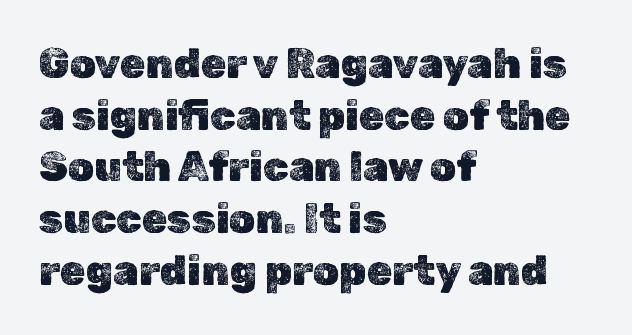
Q: Is the text italic (slanted)? A: No, it is upright.
Q: Is the text underlined? A: No.
Q: How is the paragraph aligned? A: Left-aligned.
Q: Is the spacing between letters normal or unusually wide? A: Normal.
Q: Is the spacing between lines tight, normal or loose? A: Normal.
Q: Width (condensed, normal, or wide)? A: Normal.
Q: x-height? A: Medium.
Q: Monospaced? A: No.
